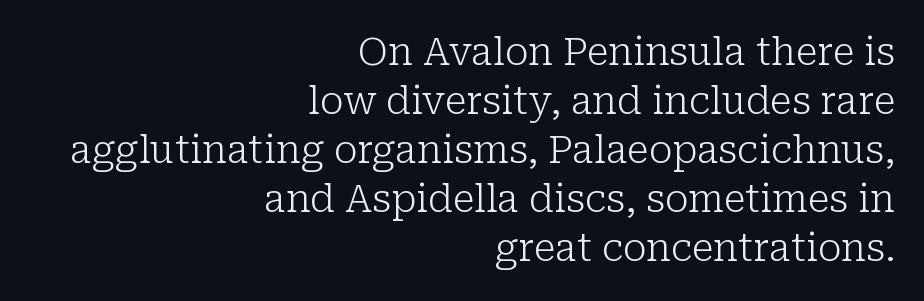
The image shows 38 px light serif type, upright; set right-aligned, normal line spacing (1.29x), normal letter spacing, not underlined; low stroke contrast and a medium x-height.
